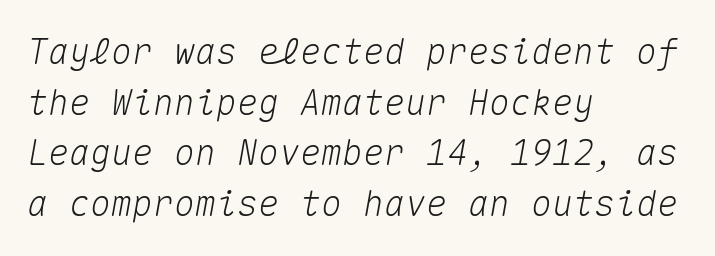
The image shows 35 px text type, italic (leaning right), monospaced; set left-aligned, normal line spacing (1.45x), normal letter spacing, not underlined; medium stroke contrast and a medium x-height.
